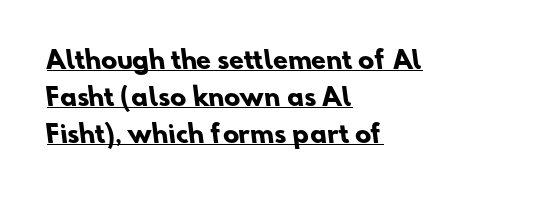
{"bold": "yes", "underline": "yes", "align": "left", "line_spacing": "normal", "line_spacing_ratio": 1.54, "letter_spacing": "normal", "letter_spacing_em": 0.0, "glyph_px": 24}
